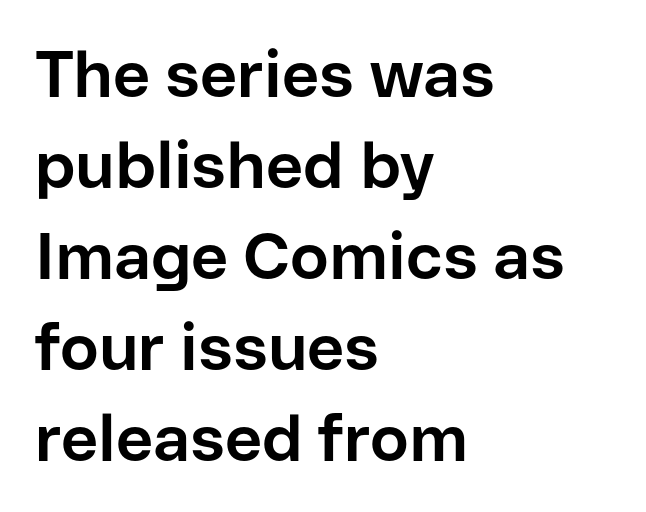
The image shows 65 px bold sans-serif type, upright; set left-aligned, normal line spacing (1.4x), normal letter spacing, not underlined; low stroke contrast and a medium x-height.
